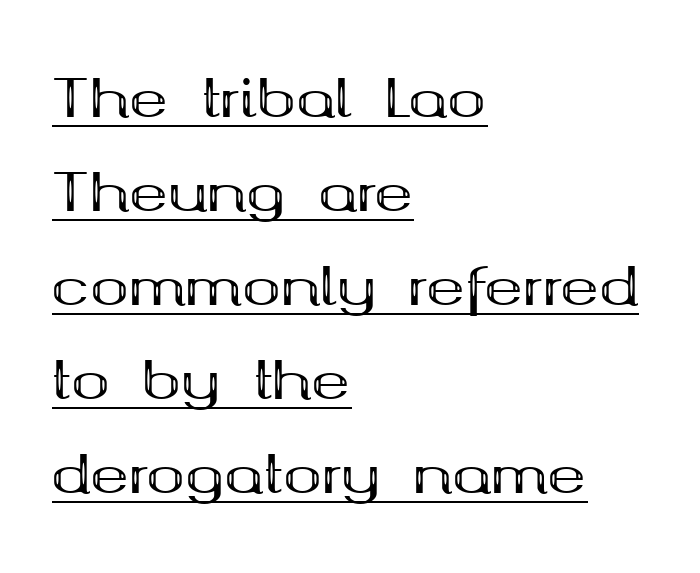
The image shows 52 px bold, wide serif type, upright; set left-aligned, line spacing 1.81x, normal letter spacing, underlined; medium stroke contrast and a medium x-height.
